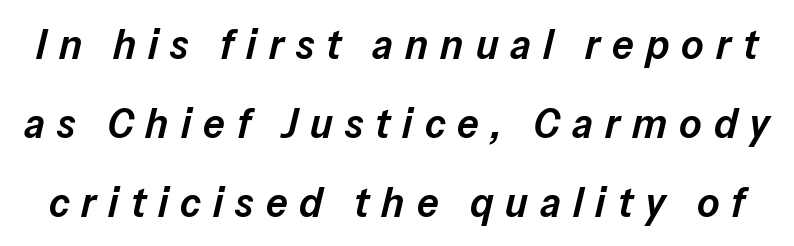
Firm but not heavy-handed strokes: this text is semibold. Glance below the letters and you will spot only blank space. Words appear elongated and porous because spacing is wide. The letters advance in unequal steps, a hallmark of proportional type. An italicized treatment has been applied to the whole sample.
